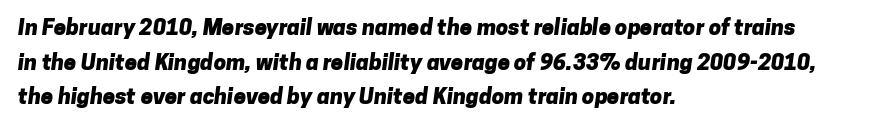
{"bold": "yes", "underline": "no", "align": "left", "line_spacing": "normal", "line_spacing_ratio": 1.57, "letter_spacing": "normal", "letter_spacing_em": 0.0, "glyph_px": 22}
